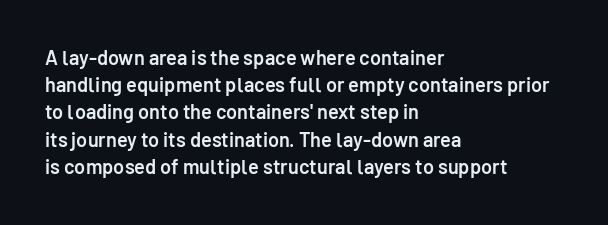
Normally led — the rows are evenly, conventionally spaced. The baseline area is clear. The passage shown is semibold, sitting just below true bold. Style check: upright.
